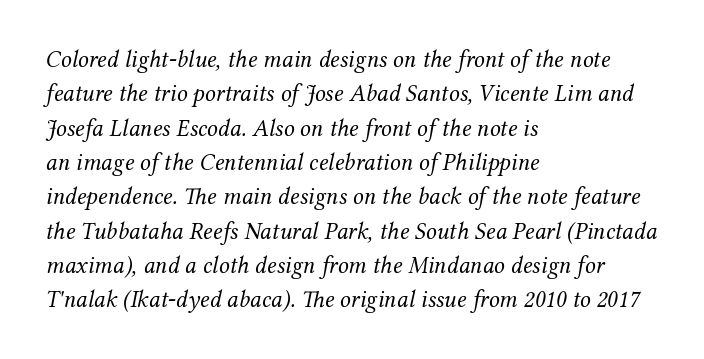
{"italic": "yes", "lean": "right", "slant_degrees": 12, "bold": "no", "underline": "no", "align": "left", "line_spacing": "normal", "line_spacing_ratio": 1.43, "letter_spacing": "normal", "letter_spacing_em": 0.0, "glyph_px": 24}
